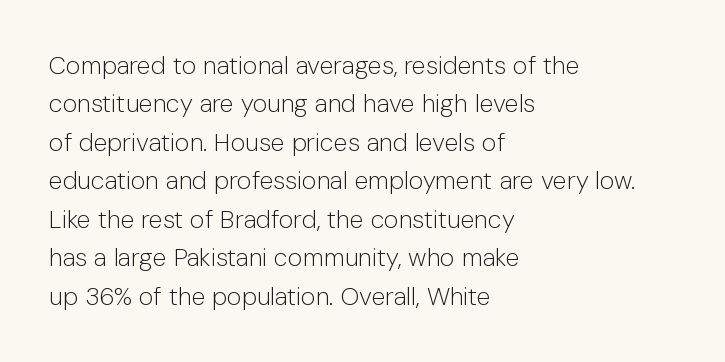
Q: Is the text bold? A: No.
Q: Is the text italic (slanted)? A: No, it is upright.
Q: Is the text underlined? A: No.
Q: How is the paragraph aligned? A: Left-aligned.
Q: Is the spacing between letters normal or unusually wide? A: Normal.
Q: Is the spacing between lines tight, normal or loose? A: Normal.
